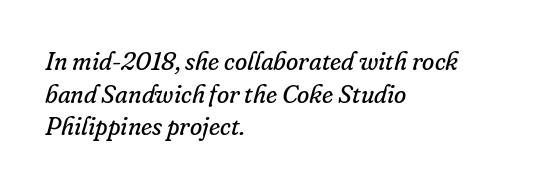
Q: Is the text bold? A: No.
Q: Is the text italic (slanted)? A: Yes, it leans right by about 16 degrees.
Q: Is the text underlined? A: No.
Q: How is the paragraph aligned? A: Left-aligned.
Q: Is the spacing between letters normal or unusually wide? A: Normal.
Q: Is the spacing between lines tight, normal or loose? A: Normal.
